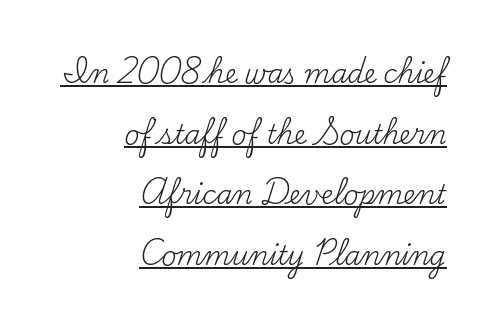
{"bold": "no", "underline": "yes", "align": "right", "line_spacing": "loose", "line_spacing_ratio": 2.33, "letter_spacing": "normal", "letter_spacing_em": 0.0, "glyph_px": 26}
